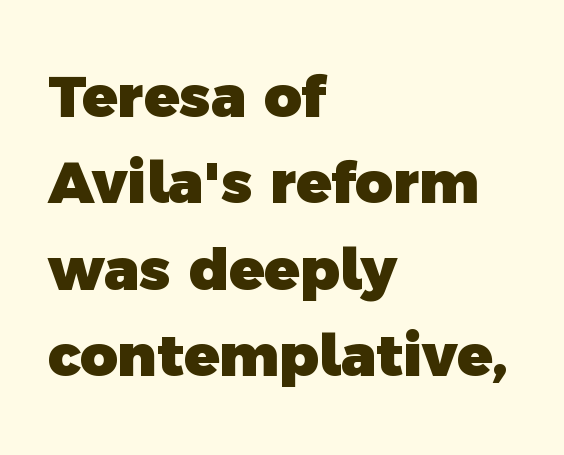
Q: Is the text bold? A: Yes.
Q: Is the typeface a serif or a sans-serif typeface? A: Sans-serif.
Q: Is the text underlined? A: No.
Q: How is the paragraph aligned? A: Left-aligned.
Q: Is the spacing between letters normal or unusually wide? A: Normal.
Q: Is the spacing between lines tight, normal or loose? A: Normal.
Q: Width (condensed, normal, or wide)? A: Normal.
Q: x-height? A: Medium.
Q: Monospaced? A: No.
